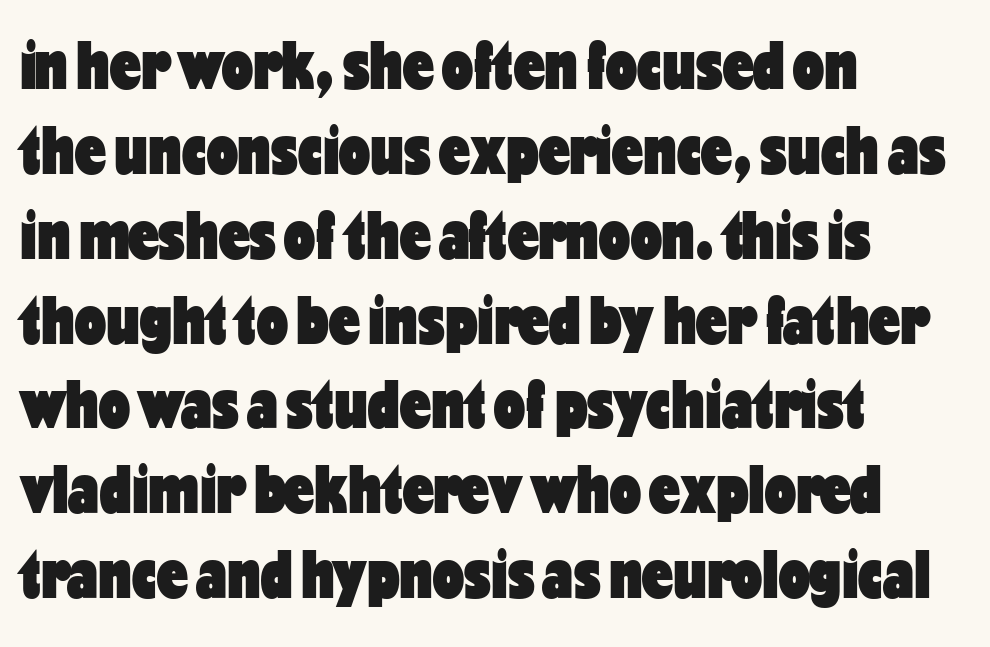
{"serif": "no", "italic": "no", "bold": "yes", "weight": "heavy", "width": "condensed", "stroke_contrast": "low", "x_height": "medium", "monospaced": "no", "underline": "no", "align": "left", "line_spacing_ratio": 1.23, "letter_spacing": "normal", "letter_spacing_em": 0.0, "glyph_px": 69}
